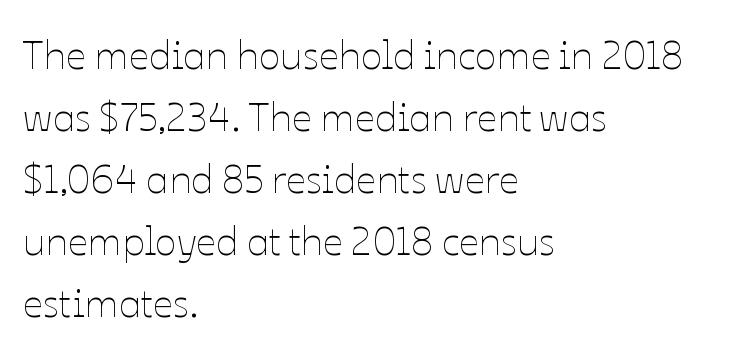
The image shows 40 px thin type, upright; set left-aligned, normal line spacing (1.55x), normal letter spacing, not underlined; low stroke contrast and a medium x-height.
